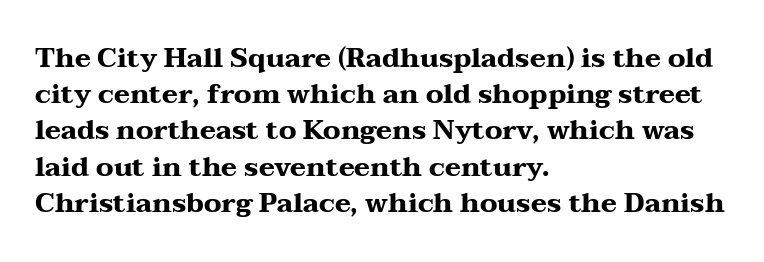
Does the weight exceed regular? Yes, all the way to bold. Inter-character spacing is left at the font's built-in metrics. If you drew a ruler down the left edge, every line would touch it. Only glyphs here, with clear space below each row. This sample keeps an unexceptional amount of space between lines.
